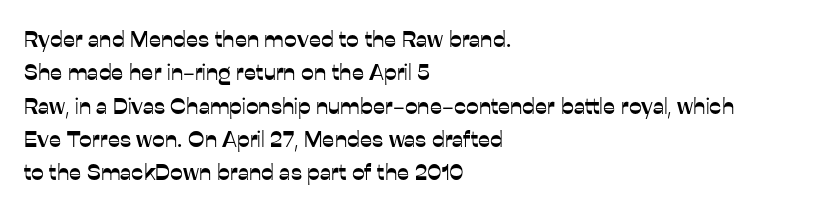
{"italic": "no", "underline": "no", "align": "left", "line_spacing": "normal", "line_spacing_ratio": 1.45, "letter_spacing": "normal", "letter_spacing_em": 0.0, "glyph_px": 23}
